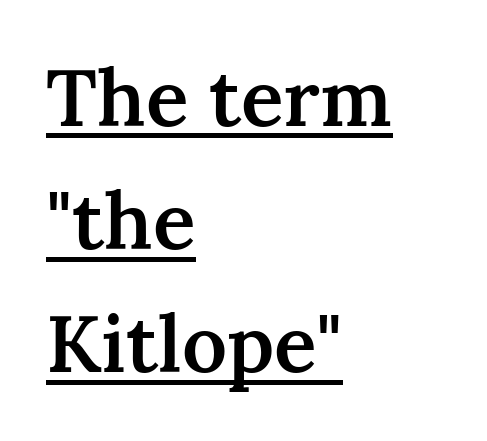
{"serif": "yes", "italic": "no", "bold": "semi", "weight": "semibold", "width": "normal", "stroke_contrast": "medium", "x_height": "medium", "monospaced": "no", "underline": "yes", "align": "left", "line_spacing": "normal", "line_spacing_ratio": 1.56, "letter_spacing": "normal", "letter_spacing_em": 0.0, "glyph_px": 79}
